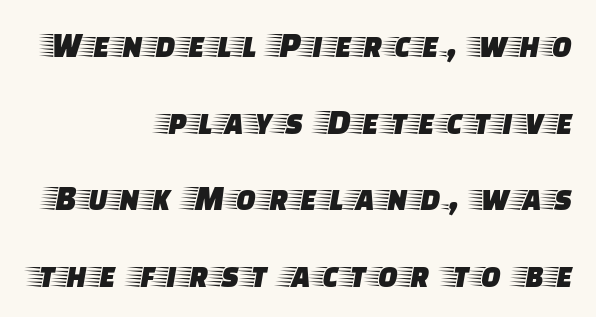
The image shows 37 px wide serif type; set right-aligned, loose line spacing (2.07x), not underlined; low stroke contrast and a large x-height.
